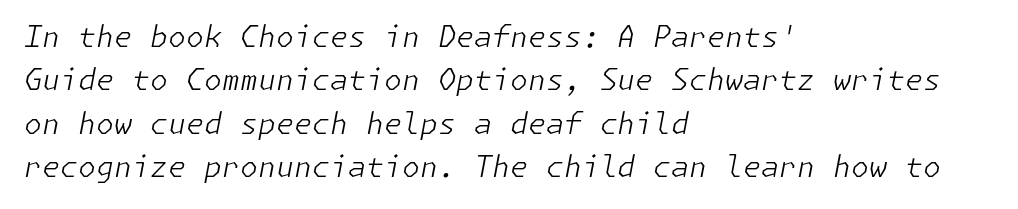
The image shows 29 px light type, italic (leaning right); set left-aligned, normal line spacing (1.5x), normal letter spacing, not underlined; low stroke contrast and a medium x-height.
